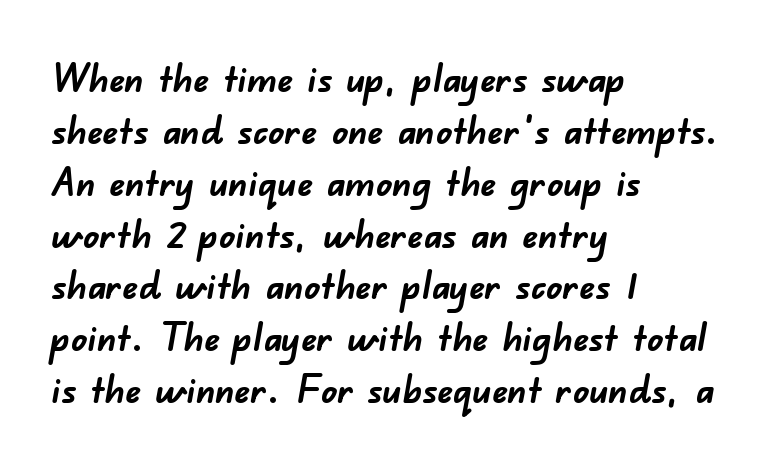
{"serif": "no", "bold": "yes", "weight": "semibold", "width": "normal", "stroke_contrast": "low", "x_height": "small", "monospaced": "no", "underline": "no", "align": "left", "line_spacing": "normal", "line_spacing_ratio": 1.33, "letter_spacing": "normal", "letter_spacing_em": 0.0, "glyph_px": 39}
